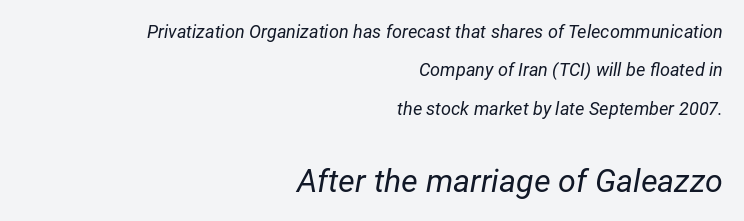
Stems here are at most as thick as an everyday book face. Two sizes are in play, and the larger belongs to the second block. The passage shown stacks its lines with a broad gap. Underline: absent.
